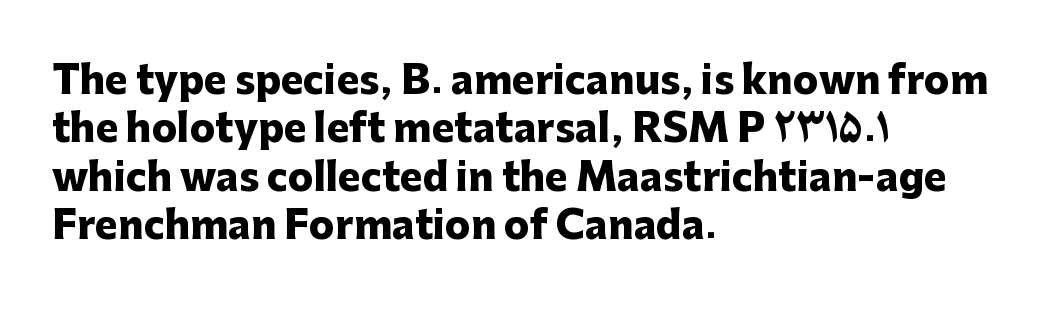
Q: Is the text bold? A: Yes.
Q: Is the text italic (slanted)? A: No, it is upright.
Q: Is the typeface a serif or a sans-serif typeface? A: Sans-serif.
Q: Is the text underlined? A: No.
Q: How is the paragraph aligned? A: Left-aligned.
Q: Is the spacing between letters normal or unusually wide? A: Normal.
Q: Is the spacing between lines tight, normal or loose? A: Normal.
Q: Width (condensed, normal, or wide)? A: Normal.
Q: Stroke contrast? A: Low.
Q: x-height? A: Medium.
Q: Monospaced? A: No.
